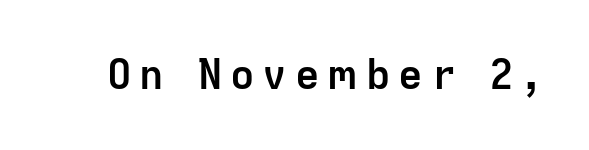
{"serif": "no", "italic": "no", "bold": "yes", "weight": "semibold", "width": "normal", "stroke_contrast": "low", "x_height": "medium", "monospaced": "no", "underline": "no", "glyph_px": 41}
